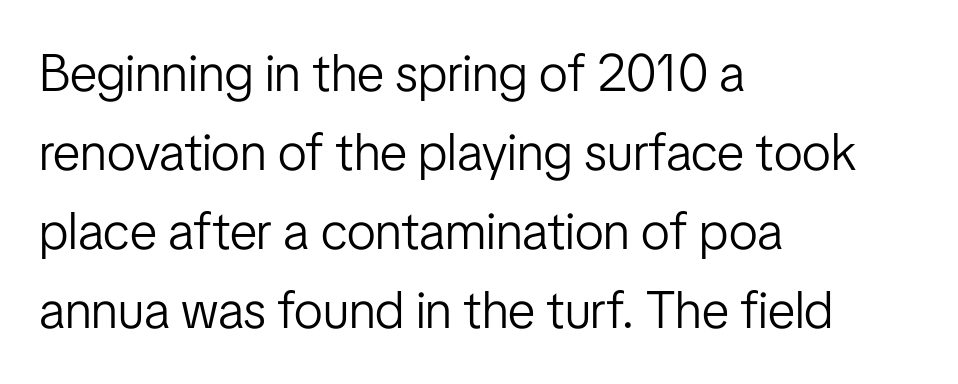
The image shows 52 px light, condensed sans-serif type, upright; set left-aligned, normal line spacing (1.52x), normal letter spacing, not underlined; low stroke contrast and a medium x-height.
